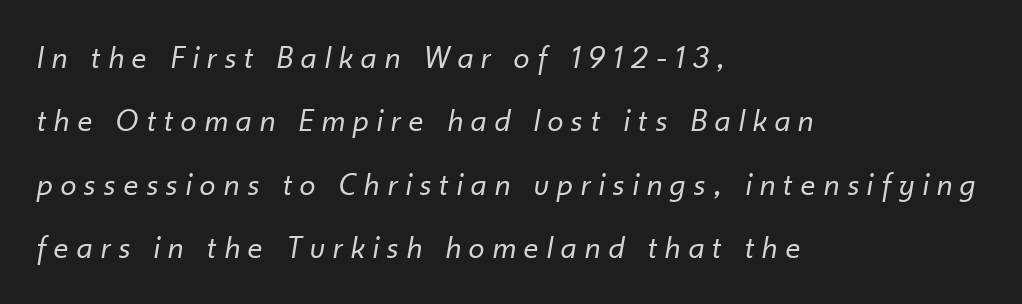
Q: Is the text bold? A: No.
Q: Is the text italic (slanted)? A: Yes, it leans right by about 10 degrees.
Q: Is the text underlined? A: No.
Q: How is the paragraph aligned? A: Left-aligned.
Q: Is the spacing between letters normal or unusually wide? A: Unusually wide.
Q: Is the spacing between lines tight, normal or loose? A: Loose.
Q: Width (condensed, normal, or wide)? A: Normal.
Q: Stroke contrast? A: Low.
Q: x-height? A: Small.
Q: Monospaced? A: No.
